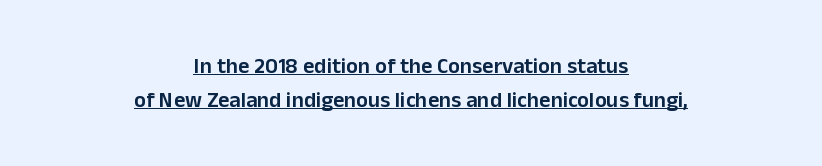
Q: Is the text bold? A: Semi-bold.
Q: Is the text italic (slanted)? A: No, it is upright.
Q: Is the text underlined? A: Yes.
Q: How is the paragraph aligned? A: Centered.
Q: Is the spacing between letters normal or unusually wide? A: Normal.
Q: Is the spacing between lines tight, normal or loose? A: Normal.
